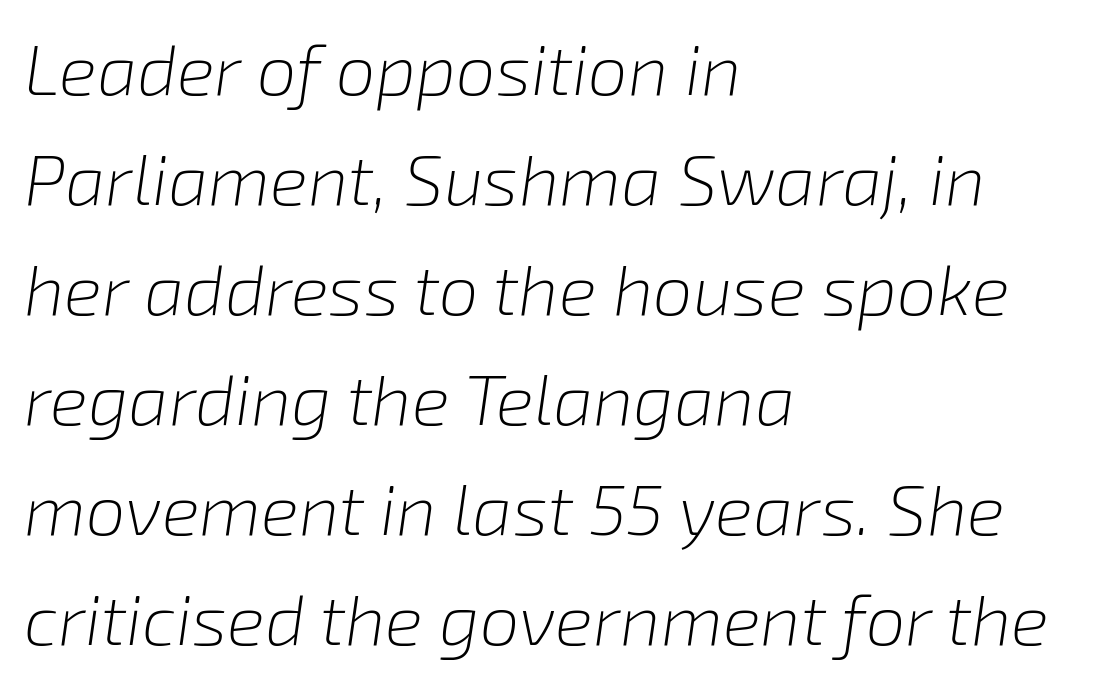
Q: Is the text bold? A: No.
Q: Is the text italic (slanted)? A: Yes, it leans right by about 8 degrees.
Q: Is the text underlined? A: No.
Q: How is the paragraph aligned? A: Left-aligned.
Q: Is the spacing between letters normal or unusually wide? A: Normal.
Q: Is the spacing between lines tight, normal or loose? A: Normal.
Q: Width (condensed, normal, or wide)? A: Normal.
Q: Stroke contrast? A: Low.
Q: x-height? A: Medium.
Q: Monospaced? A: No.
